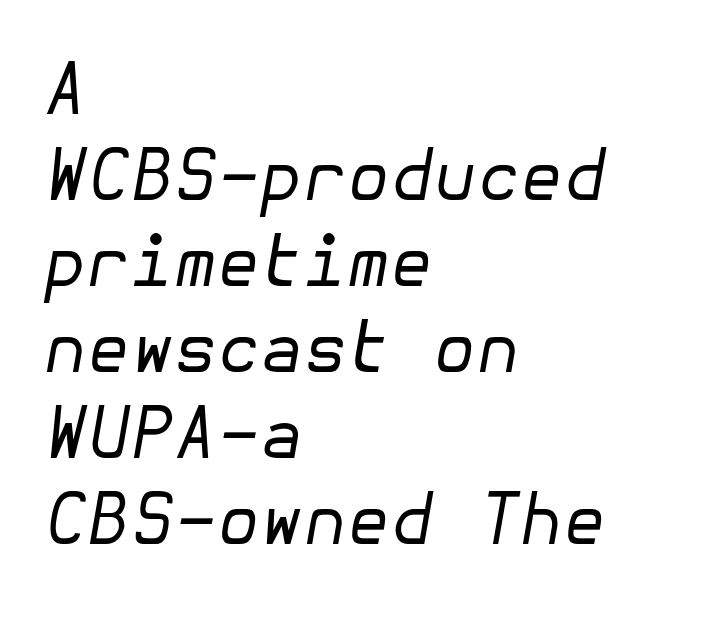
The image shows 70 px regular-weight type, italic (leaning right); set left-aligned, line spacing 1.23x, normal letter spacing, not underlined; low stroke contrast and a medium x-height.
